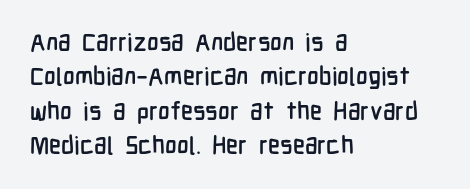
Style check: upright. All the whitespace from short lines collects on the right. Rule under the text: the space is simply empty. Leading matches the norm, producing a regular column.
